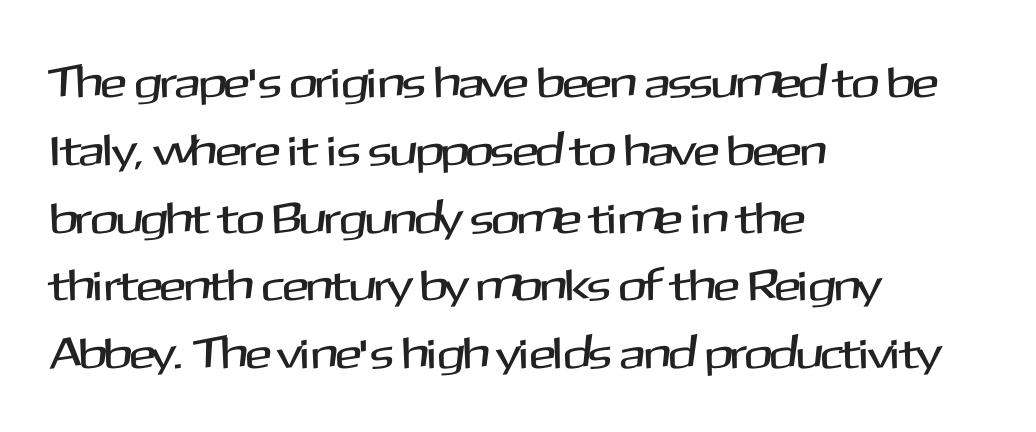
Is this a sans? Yes — the strokes have no serifs. The ragged edge is on the right, which tells us the setting is flush left. Has an underline been added? It has not. The letters stand upright; this is a roman face. A typesetter would call this proportional, since set widths differ per character. Characters follow at the spacing the type designer built in.
